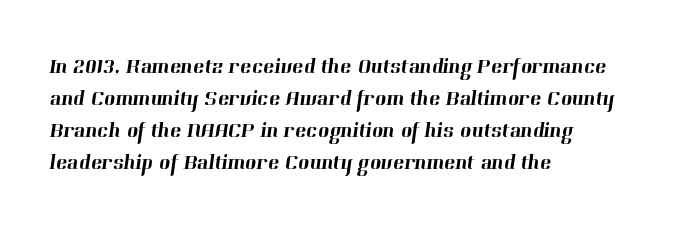
Quick note: interline space is typical. If you drew a ruler down the left edge, every line would touch it. Here the glyphs are tracked normally, forming tight word shapes. Words float on clear page, feet unadorned.
